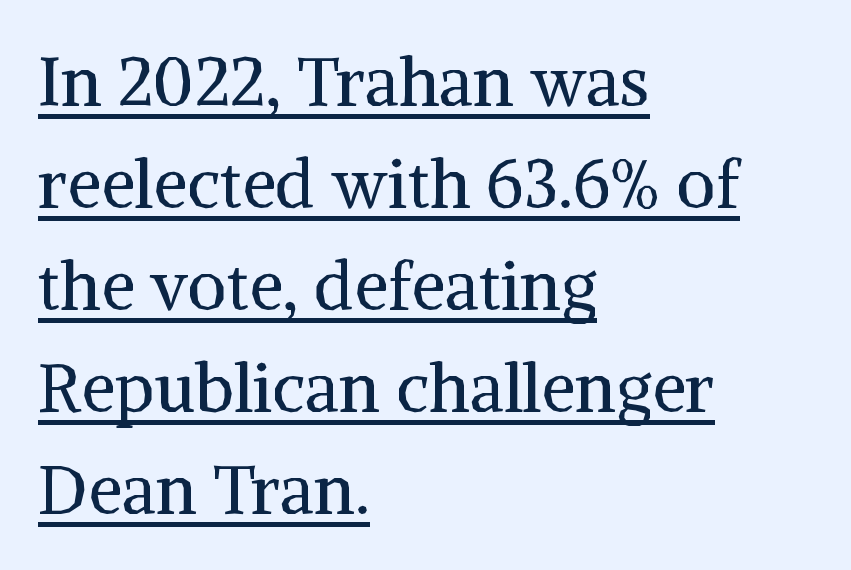
The image shows 68 px regular-weight serif type, upright; set left-aligned, normal line spacing (1.5x), normal letter spacing, underlined; medium stroke contrast and a medium x-height.
